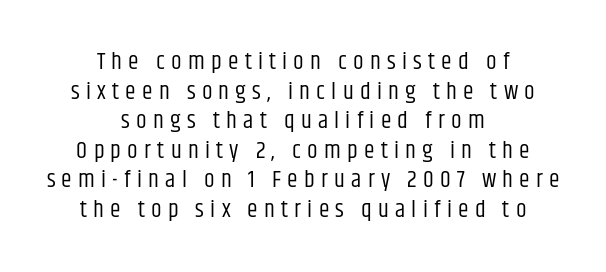
Q: Is the text bold? A: No.
Q: Is the text italic (slanted)? A: No, it is upright.
Q: Is the text underlined? A: No.
Q: How is the paragraph aligned? A: Centered.
Q: Is the spacing between letters normal or unusually wide? A: Unusually wide.
